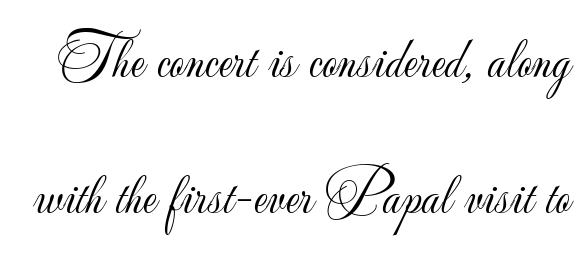
The image shows 58 px light sans-serif type; set loose line spacing (2.34x), normal letter spacing, not underlined; low stroke contrast and a small x-height.
